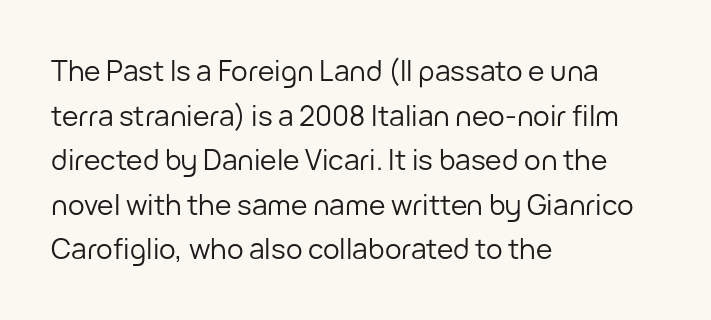
The image shows 28 px regular-weight sans-serif type, upright; set left-aligned, normal line spacing (1.59x), normal letter spacing, not underlined; low stroke contrast and a medium x-height.
